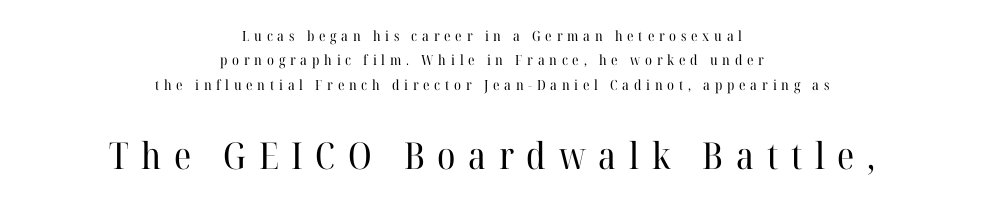
The image shows 37 px regular-weight serif type, upright; set centered, line spacing 1.75x, unusually wide letter spacing (+0.34 em), not underlined; the second (bottom) block is 2.64x larger; high stroke contrast and a medium x-height.
